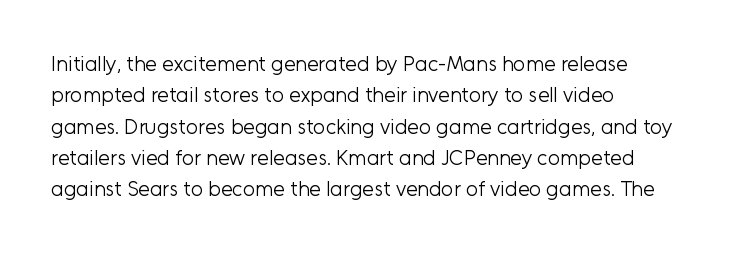
{"italic": "no", "bold": "no", "underline": "no", "align": "left", "line_spacing": "normal", "line_spacing_ratio": 1.49, "letter_spacing": "normal", "letter_spacing_em": 0.0, "glyph_px": 21}
